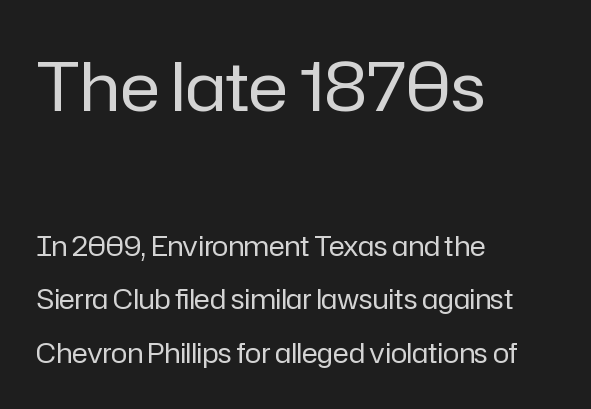
Q: Is the text bold? A: No.
Q: Is the text italic (slanted)? A: No, it is upright.
Q: Is the typeface a serif or a sans-serif typeface? A: Sans-serif.
Q: Is the text underlined? A: No.
Q: How is the paragraph aligned? A: Left-aligned.
Q: Is the spacing between letters normal or unusually wide? A: Normal.
Q: Is the spacing between lines tight, normal or loose? A: Loose.
Q: Which block of text is set in a larger size, the first (top) or the second (bottom)? A: The first (top) one.
Q: Width (condensed, normal, or wide)? A: Normal.
Q: Stroke contrast? A: Low.
Q: x-height? A: Medium.
Q: Monospaced? A: No.
